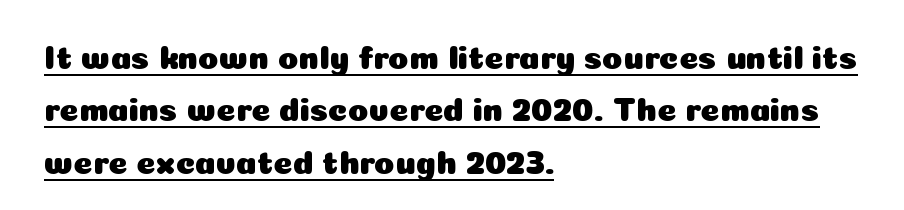
Teacher's note: observe the even left margin — that is flush-left alignment. Compared with typical paragraphs, the rows here are spaced about the same. The face used here is a sans, in the tradition of grotesques and geometrics. Rendered with straight, roman letterforms.
